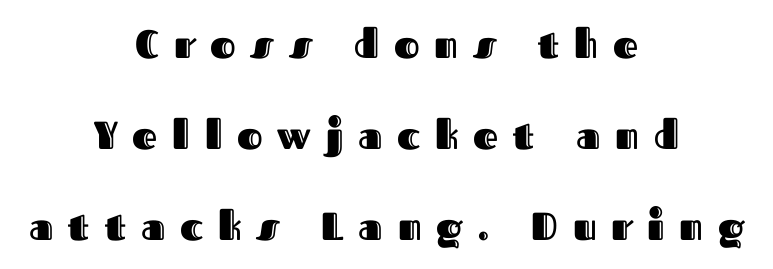
Q: Is the text italic (slanted)? A: No, it is upright.
Q: Is the text underlined? A: No.
Q: How is the paragraph aligned? A: Centered.
Q: Is the spacing between letters normal or unusually wide? A: Unusually wide.
Q: Is the spacing between lines tight, normal or loose? A: Loose.
Q: Width (condensed, normal, or wide)? A: Normal.
Q: x-height? A: Medium.
Q: Monospaced? A: No.
